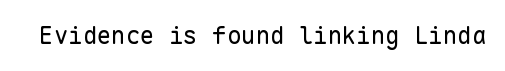
Only glyphs here, with clear space below each row. Notice how the stems are strictly vertical — no italics here. Between one letter and the next there's only the usual sliver of space. Is this a heavy cut? Hardly; it is regular or lighter.
